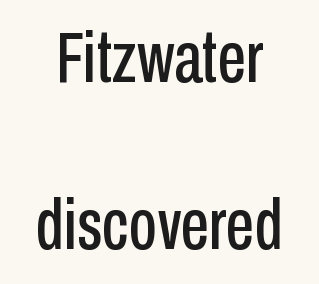
Q: Is the text italic (slanted)? A: No, it is upright.
Q: Is the typeface a serif or a sans-serif typeface? A: Sans-serif.
Q: Is the text underlined? A: No.
Q: Is the spacing between letters normal or unusually wide? A: Normal.
Q: Is the spacing between lines tight, normal or loose? A: Loose.
Q: Width (condensed, normal, or wide)? A: Condensed.
Q: Stroke contrast? A: Low.
Q: x-height? A: Medium.
Q: Monospaced? A: No.
